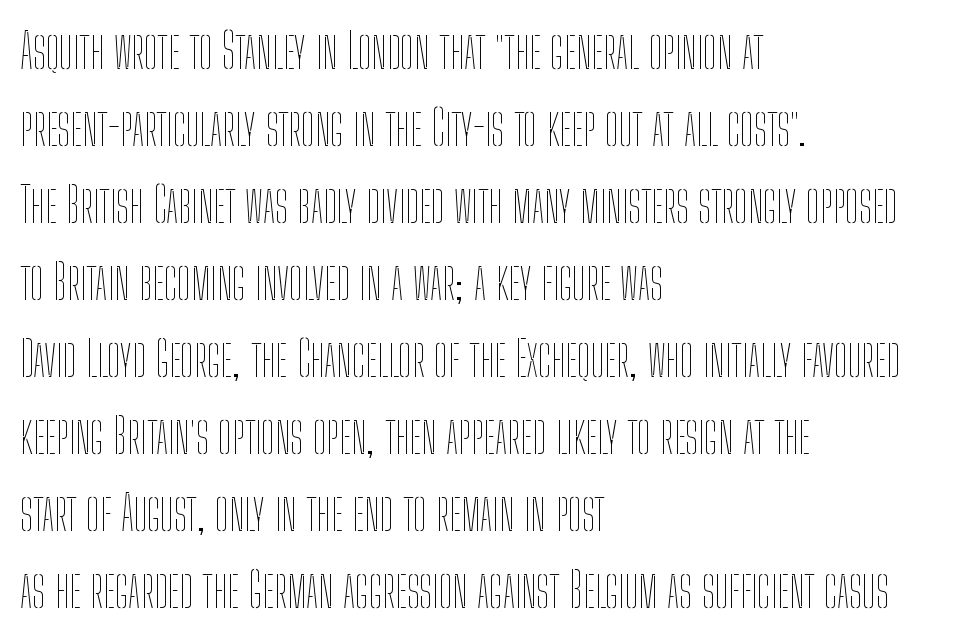
{"italic": "no", "bold": "no", "weight": "thin", "width": "condensed", "stroke_contrast": "low", "x_height": "medium", "monospaced": "no", "underline": "no", "align": "left", "line_spacing": "normal", "line_spacing_ratio": 1.57, "letter_spacing": "normal", "letter_spacing_em": 0.0, "glyph_px": 49}
